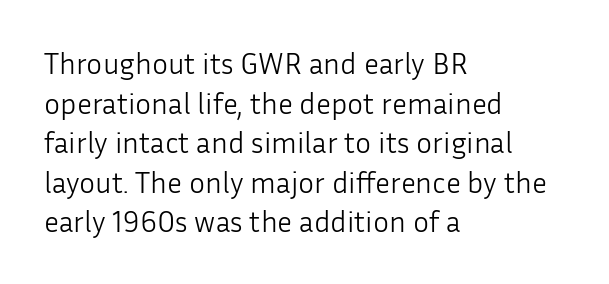
{"serif": "no", "italic": "no", "bold": "no", "weight": "light", "width": "normal", "stroke_contrast": "low", "x_height": "medium", "monospaced": "no", "underline": "no", "align": "left", "line_spacing": "normal", "line_spacing_ratio": 1.32, "letter_spacing": "normal", "letter_spacing_em": 0.0, "glyph_px": 30}
